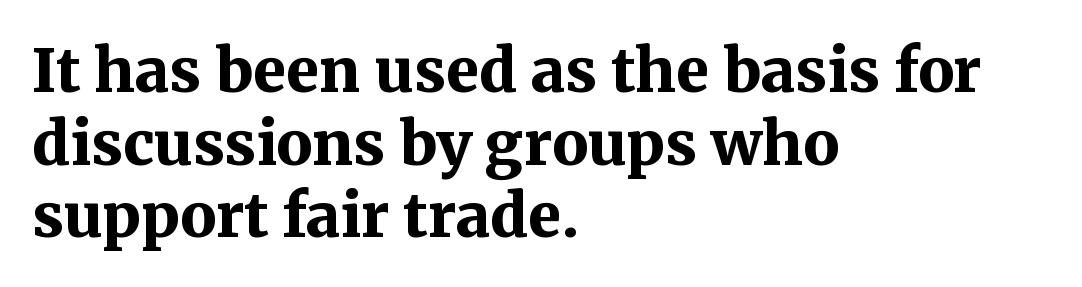
The image shows 60 px bold serif type, upright; set left-aligned, line spacing 1.21x, normal letter spacing, not underlined; medium stroke contrast and a medium x-height.
